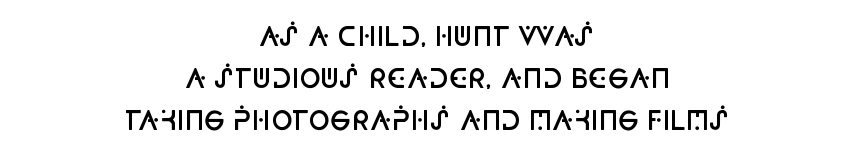
Q: Is the text bold? A: Semi-bold.
Q: Is the text italic (slanted)? A: No, it is upright.
Q: Is the text underlined? A: No.
Q: How is the paragraph aligned? A: Centered.
Q: Is the spacing between letters normal or unusually wide? A: Normal.
Q: Is the spacing between lines tight, normal or loose? A: Normal.
